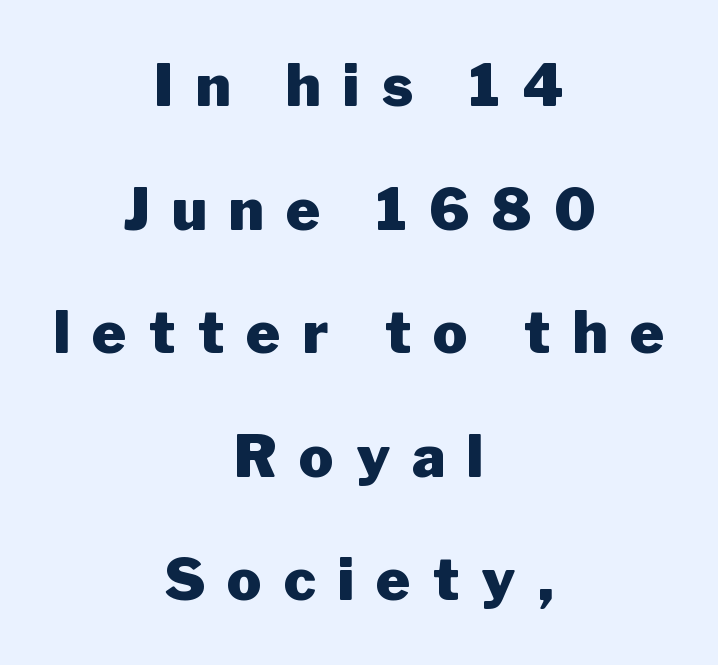
Plain, unruled lines of type. Compared with typical paragraphs, the rows here are farther apart. Each glyph is drawn with heavy, bold strokes. Every stem runs plumb, perpendicular to the baseline. You could only call the tracking loose — the letters float apart.
